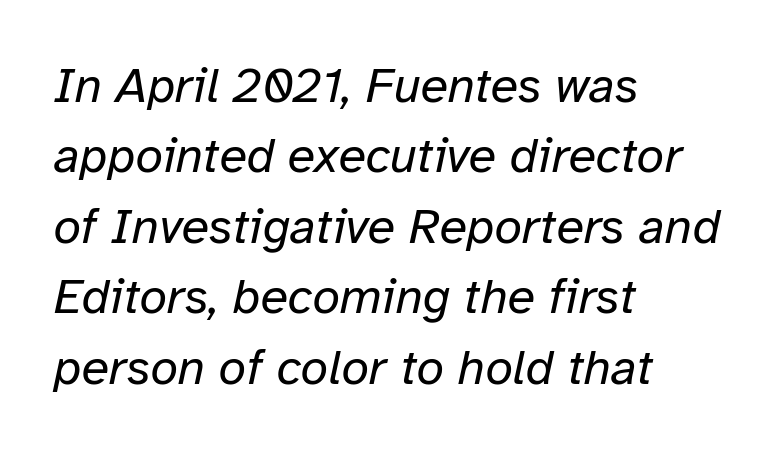
Q: Is the text bold? A: No.
Q: Is the text italic (slanted)? A: Yes, it leans right by about 12 degrees.
Q: Is the text underlined? A: No.
Q: How is the paragraph aligned? A: Left-aligned.
Q: Is the spacing between letters normal or unusually wide? A: Normal.
Q: Is the spacing between lines tight, normal or loose? A: Normal.
Q: Width (condensed, normal, or wide)? A: Normal.
Q: Stroke contrast? A: Low.
Q: x-height? A: Medium.
Q: Monospaced? A: No.
